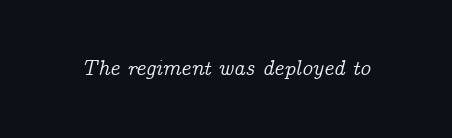
The letters are slanted; this is an italic face. The letterforms sit shoulder to shoulder at normal distance. A bare baseline throughout the passage.
